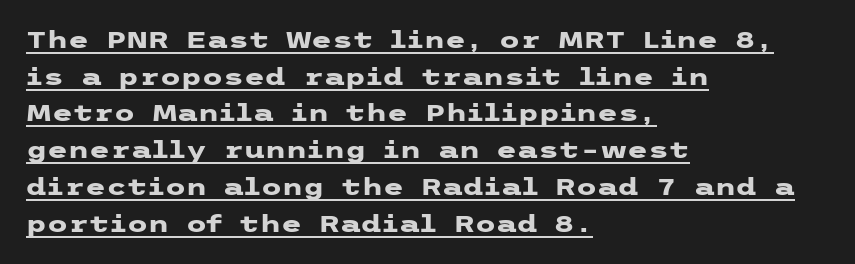
The image shows 24 px bold type, upright; set left-aligned, normal line spacing (1.53x), normal letter spacing, underlined.
